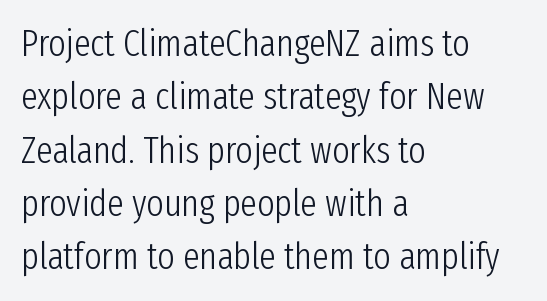
You can tell from the bare stems that sans-serif type was used. The ragged edge is on the right, which tells us the setting is flush left. The face used here is proportionally spaced, like ordinary book or web type. How would I describe the line gaps? Plain and ordinary. The specimen reads as upright at a glance.
